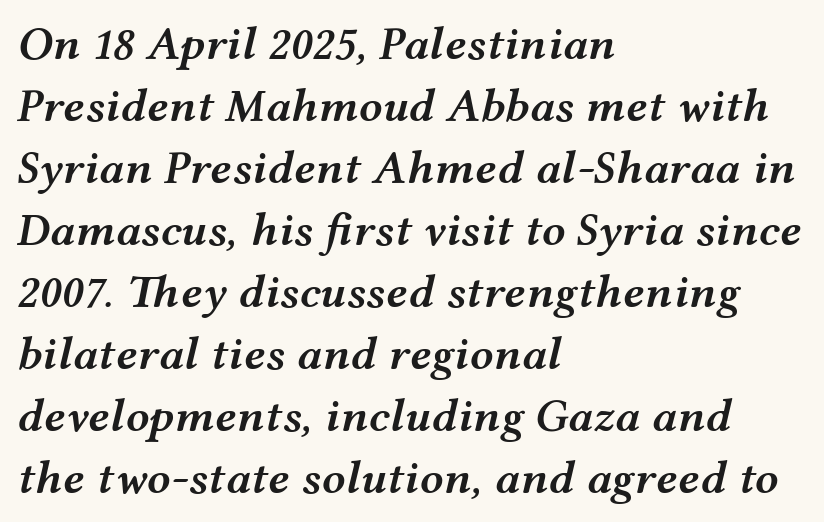
The image shows 47 px semibold, wide type, italic (leaning right); set left-aligned, normal line spacing (1.32x), normal letter spacing, not underlined; medium stroke contrast and a medium x-height.
